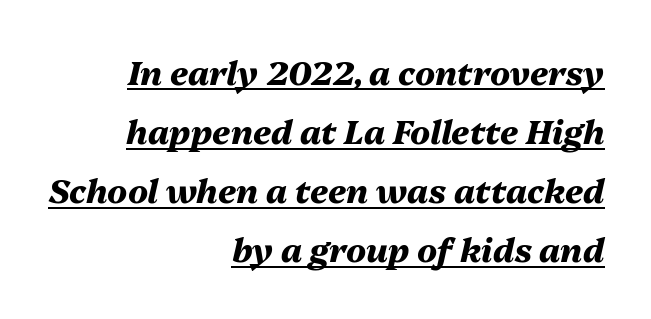
Q: Is the text bold? A: Yes.
Q: Is the text italic (slanted)? A: Yes, it leans right by about 13 degrees.
Q: Is the text underlined? A: Yes.
Q: How is the paragraph aligned? A: Right-aligned.
Q: Is the spacing between letters normal or unusually wide? A: Normal.
Q: Width (condensed, normal, or wide)? A: Normal.
Q: Stroke contrast? A: Medium.
Q: x-height? A: Medium.
Q: Monospaced? A: No.
